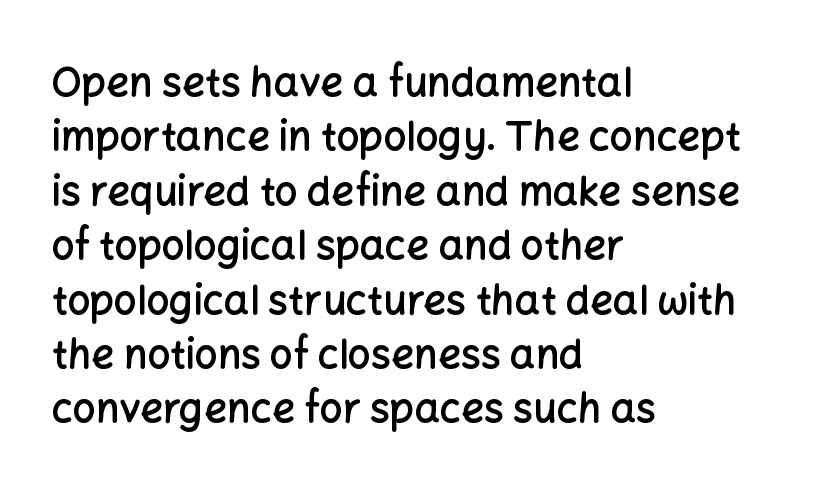
The image shows 40 px semibold sans-serif type, upright; set left-aligned, normal line spacing (1.36x), normal letter spacing, not underlined; low stroke contrast and a medium x-height.
